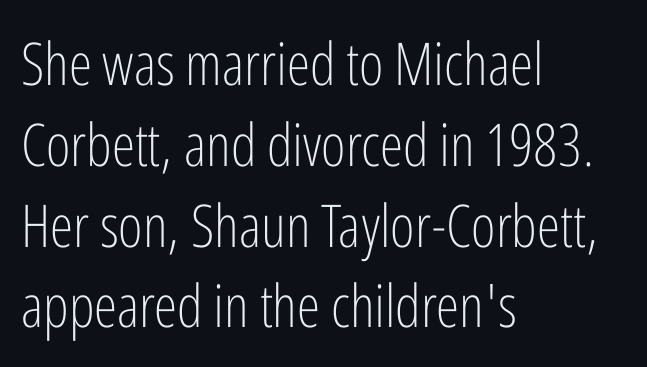
{"serif": "no", "italic": "no", "bold": "no", "weight": "light", "width": "condensed", "stroke_contrast": "low", "x_height": "medium", "monospaced": "no", "underline": "no", "align": "left", "line_spacing": "normal", "line_spacing_ratio": 1.37, "letter_spacing": "normal", "letter_spacing_em": 0.0, "glyph_px": 59}
